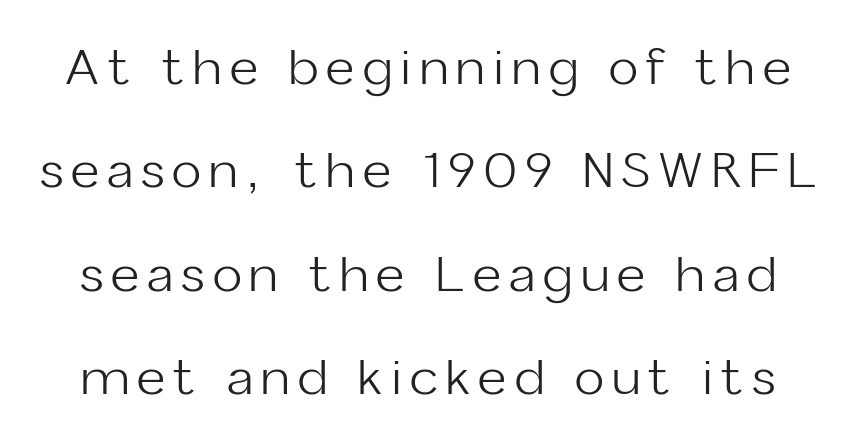
The image shows 49 px light sans-serif type, upright; set loose line spacing (2.11x), not underlined; low stroke contrast and a medium x-height.
